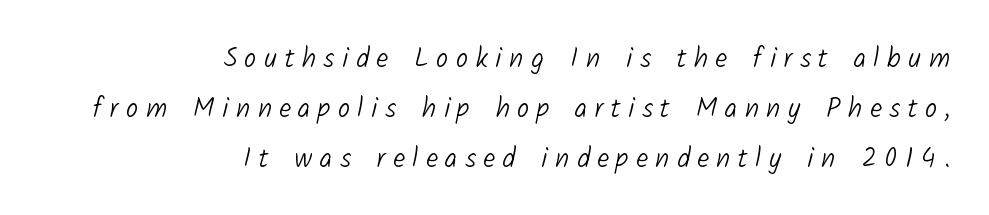
{"bold": "no", "underline": "no", "align": "right", "line_spacing_ratio": 1.86, "letter_spacing": "wide", "letter_spacing_em": 0.28, "glyph_px": 27}
